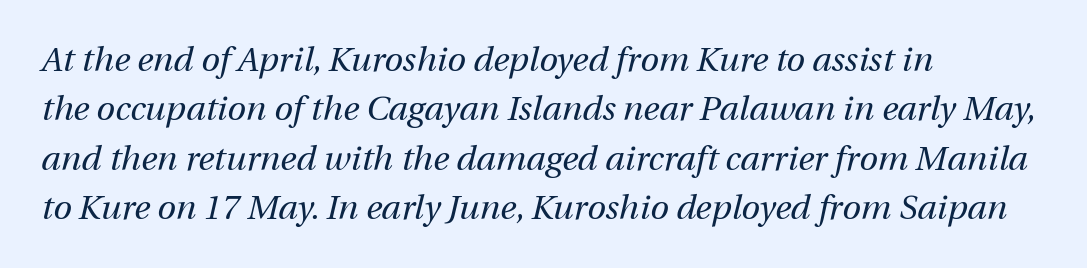
Q: Is the text bold? A: No.
Q: Is the text italic (slanted)? A: Yes, it leans right by about 12 degrees.
Q: Is the text underlined? A: No.
Q: How is the paragraph aligned? A: Left-aligned.
Q: Is the spacing between letters normal or unusually wide? A: Normal.
Q: Is the spacing between lines tight, normal or loose? A: Normal.
Q: Width (condensed, normal, or wide)? A: Normal.
Q: Stroke contrast? A: Medium.
Q: x-height? A: Medium.
Q: Monospaced? A: No.
